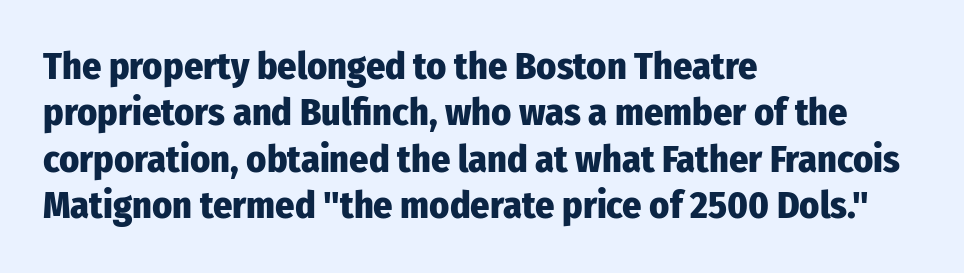
Every character sits straight up, as roman type does. Do the characters align in a grid? No, the font is proportional. Heavy, bold letterforms. Nobody touched the tracking dial on this one. Examine the stroke ends and you'll find no serifs.
